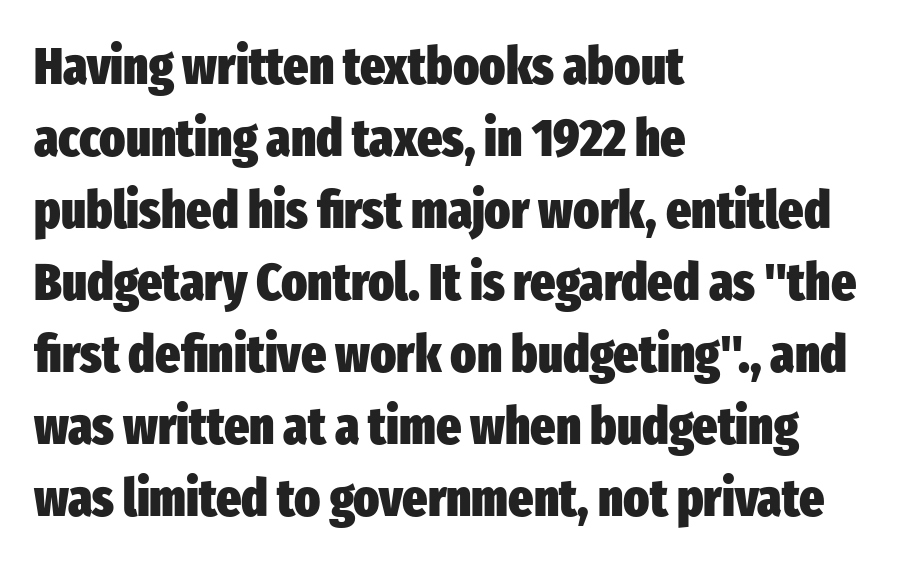
Q: Is the text bold? A: Yes.
Q: Is the text italic (slanted)? A: No, it is upright.
Q: Is the typeface a serif or a sans-serif typeface? A: Sans-serif.
Q: Is the text underlined? A: No.
Q: How is the paragraph aligned? A: Left-aligned.
Q: Is the spacing between letters normal or unusually wide? A: Normal.
Q: Is the spacing between lines tight, normal or loose? A: Normal.
Q: Width (condensed, normal, or wide)? A: Condensed.
Q: Stroke contrast? A: Low.
Q: x-height? A: Medium.
Q: Monospaced? A: No.
